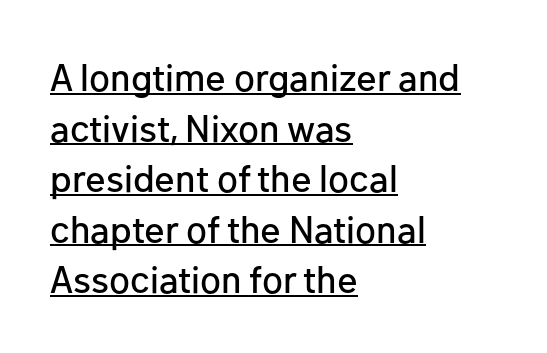
Q: Is the text italic (slanted)? A: No, it is upright.
Q: Is the typeface a serif or a sans-serif typeface? A: Sans-serif.
Q: Is the text underlined? A: Yes.
Q: How is the paragraph aligned? A: Left-aligned.
Q: Is the spacing between letters normal or unusually wide? A: Normal.
Q: Is the spacing between lines tight, normal or loose? A: Normal.
Q: Width (condensed, normal, or wide)? A: Normal.
Q: Stroke contrast? A: Low.
Q: x-height? A: Medium.
Q: Monospaced? A: No.
